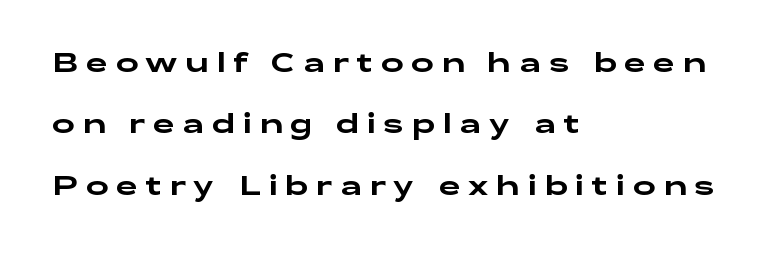
The image shows 27 px text type, upright; set left-aligned, loose line spacing (2.27x), unusually wide letter spacing (+0.29 em), not underlined.
